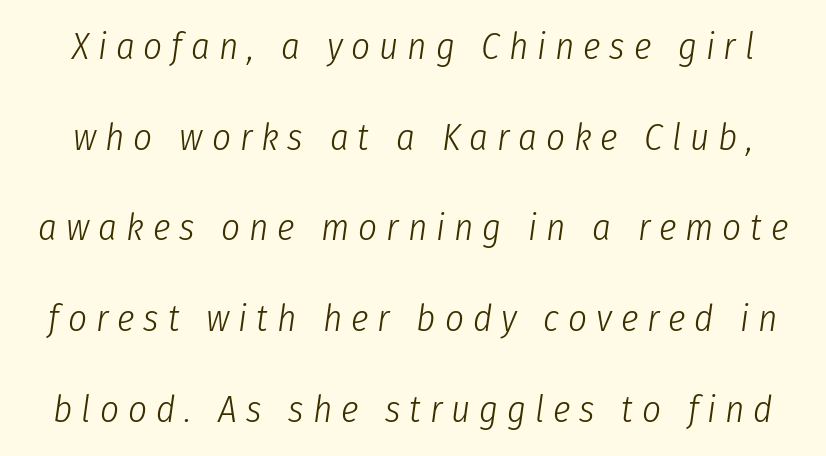
The image shows 37 px light, condensed type, italic (leaning right); set loose line spacing (2.45x), unusually wide letter spacing (+0.24 em), not underlined; low stroke contrast and a medium x-height.
